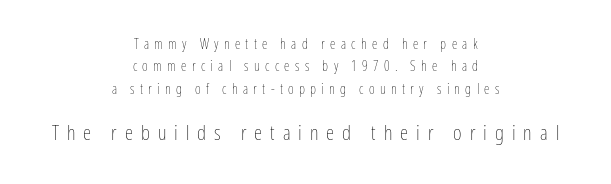
Glance below the letters and you will spot only blank space. Between these two stacked blocks, the lower one wins on size. This block has exactly the height ordinary leading produces. Quick note: not italic, upright.
